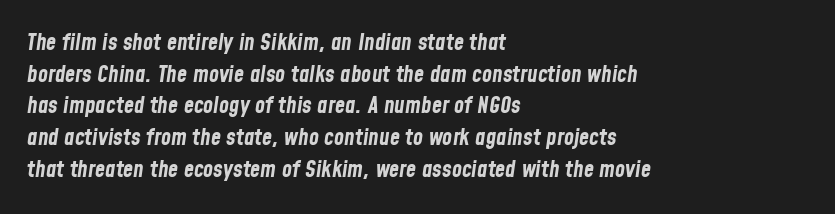
{"italic": "yes", "lean": "right", "slant_degrees": 8, "bold": "yes", "underline": "no", "align": "left", "line_spacing": "normal", "line_spacing_ratio": 1.38, "letter_spacing": "normal", "letter_spacing_em": 0.0, "glyph_px": 23}
